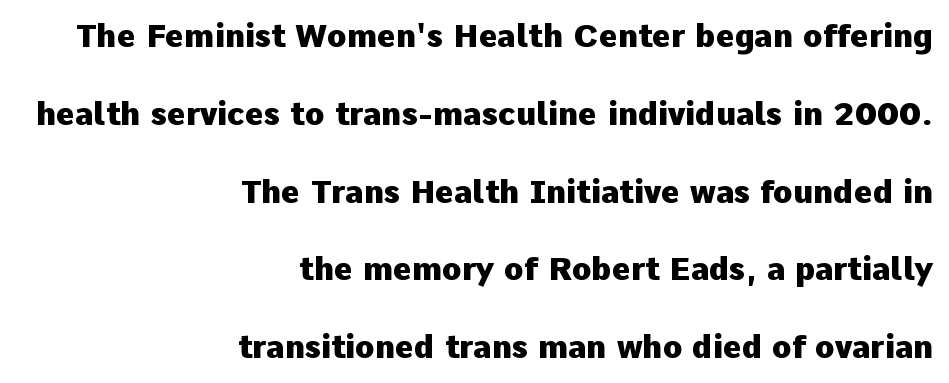
The gaps between neighbouring characters are ordinary and unremarkable. Typesetter's note: full bold, strokes at maximum text heaviness. Letterform terminals end flat and unadorned throughout the passage. Notice how the passage keeps a crisp vertical edge on the right only.
